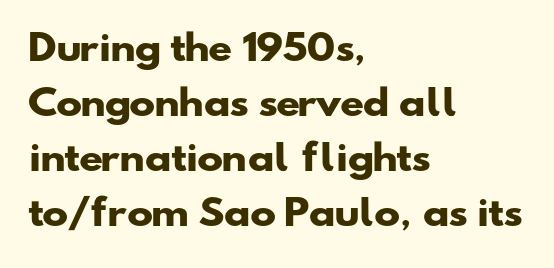
{"serif": "no", "bold": "yes", "weight": "heavy", "width": "wide", "stroke_contrast": "low", "x_height": "small", "monospaced": "no", "underline": "no", "align": "left", "line_spacing": "normal", "line_spacing_ratio": 1.57, "letter_spacing": "normal", "letter_spacing_em": 0.0, "glyph_px": 35}
